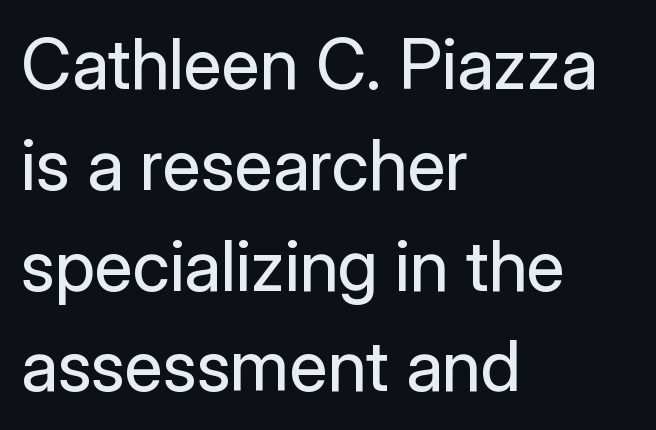
Stroke mass is kept to a normal reading level or below. Underlining? Definitely not there. Nothing unusual about the tracking: characters are spaced as the font intends. Unlike italic type, these characters show no tilt at all. One glance says typical: line gaps are just what's usual. If you drew a ruler down the left edge, every line would touch it.
